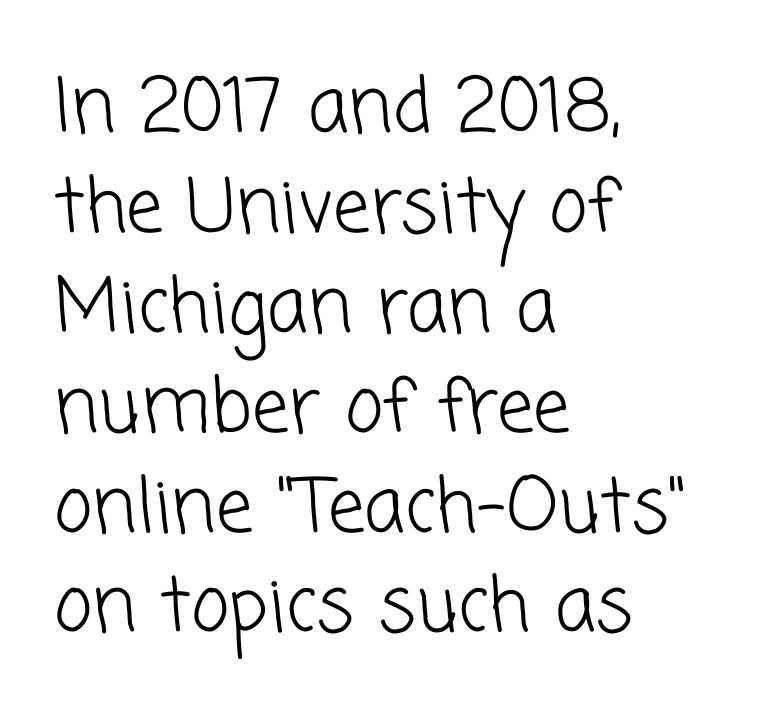
Q: Is the text bold? A: No.
Q: Is the typeface a serif or a sans-serif typeface? A: Sans-serif.
Q: Is the text underlined? A: No.
Q: How is the paragraph aligned? A: Left-aligned.
Q: Is the spacing between letters normal or unusually wide? A: Normal.
Q: Is the spacing between lines tight, normal or loose? A: Normal.
Q: Width (condensed, normal, or wide)? A: Normal.
Q: Stroke contrast? A: Low.
Q: x-height? A: Medium.
Q: Monospaced? A: No.
